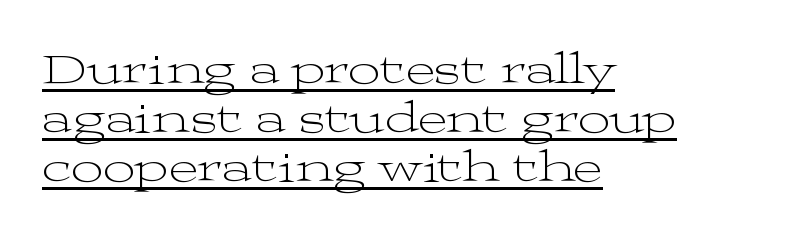
{"serif": "yes", "italic": "no", "bold": "no", "weight": "light", "width": "wide", "stroke_contrast": "medium", "x_height": "medium", "monospaced": "no", "underline": "yes", "align": "left", "line_spacing": "tight", "line_spacing_ratio": 1.09, "letter_spacing": "normal", "letter_spacing_em": 0.0, "glyph_px": 45}
